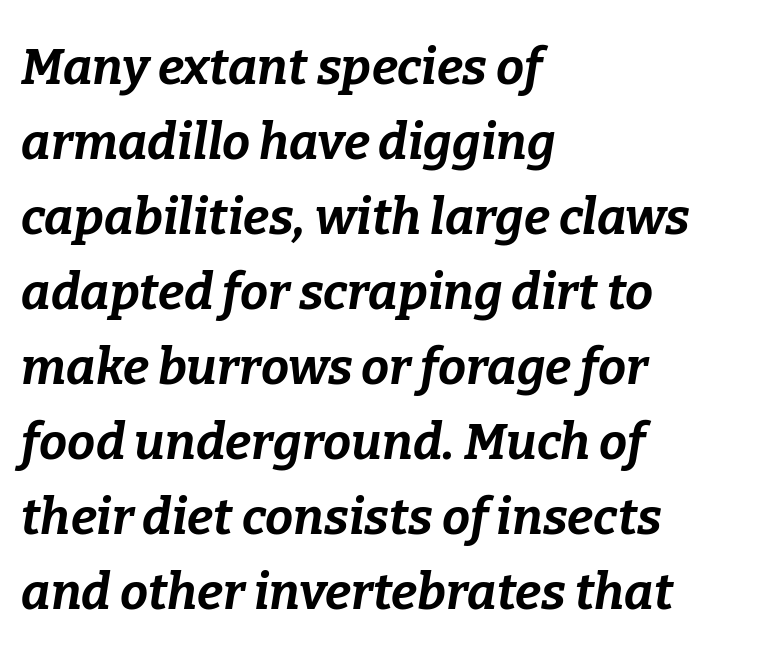
Each letter keeps its own natural width here, so spacing adapts to shape. Typesetter's note: full bold, strokes at maximum text heaviness. Vertically, the passage feels balanced, rows spaced as you'd expect. Slanted lettering throughout.
